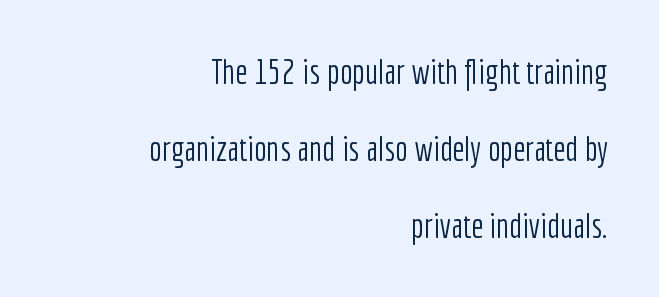
{"serif": "no", "italic": "no", "bold": "no", "weight": "light", "width": "condensed", "stroke_contrast": "low", "x_height": "medium", "monospaced": "no", "underline": "no", "align": "right", "line_spacing": "loose", "line_spacing_ratio": 2.27, "letter_spacing": "normal", "letter_spacing_em": 0.0, "glyph_px": 34}
